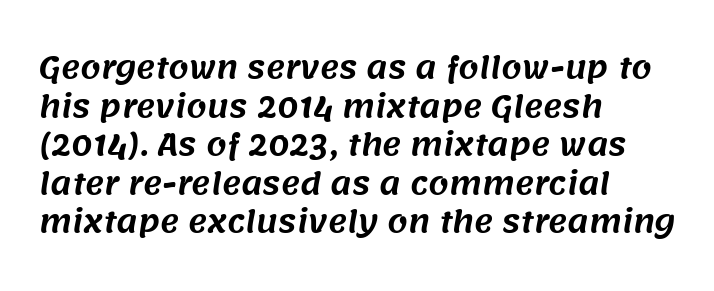
The image shows 29 px sans-serif type; set left-aligned, normal line spacing (1.33x), normal letter spacing, not underlined; medium stroke contrast and a large x-height.
